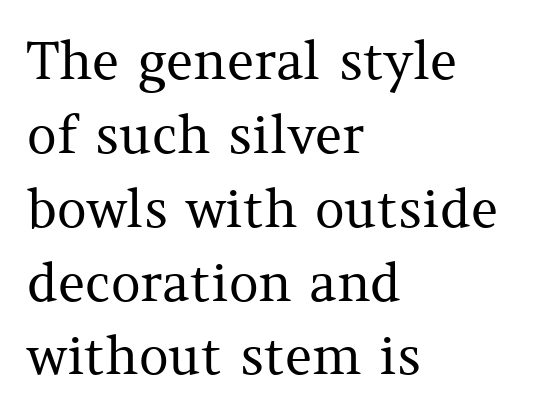
The type is set solid horizontally, with unmodified tracking. Alignment: flush left. Think of a printed novel: that variable character pitch is what you see here. In terms of posture, this sample is upright. The lines sit at an ordinary, default distance from one another. Ink coverage per letter is moderate at most.
